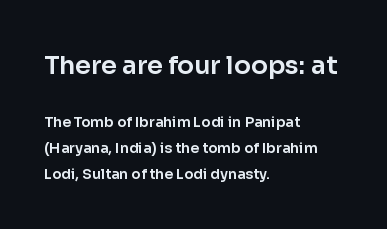
{"italic": "no", "underline": "no", "align": "left", "line_spacing_ratio": 1.85, "letter_spacing": "normal", "letter_spacing_em": 0.0, "larger_block": "first", "size_ratio": 1.79, "glyph_px": 25}
